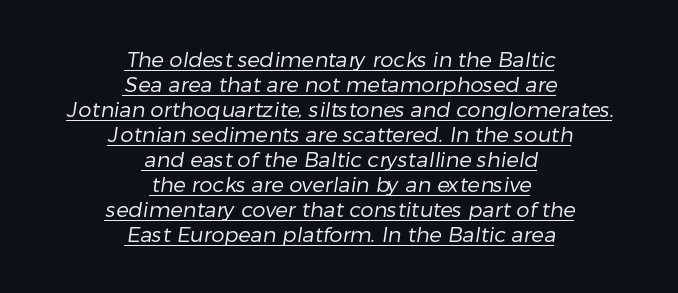
Q: Is the text bold? A: No.
Q: Is the text underlined? A: Yes.
Q: How is the paragraph aligned? A: Centered.
Q: Is the spacing between letters normal or unusually wide? A: Normal.
